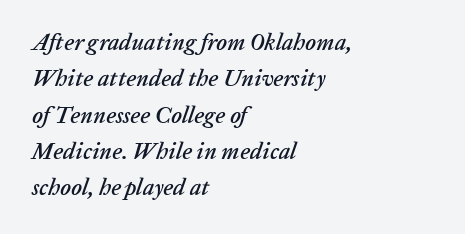
The image shows 23 px text type, italic (leaning right); set left-aligned, normal line spacing (1.58x), normal letter spacing, not underlined.
